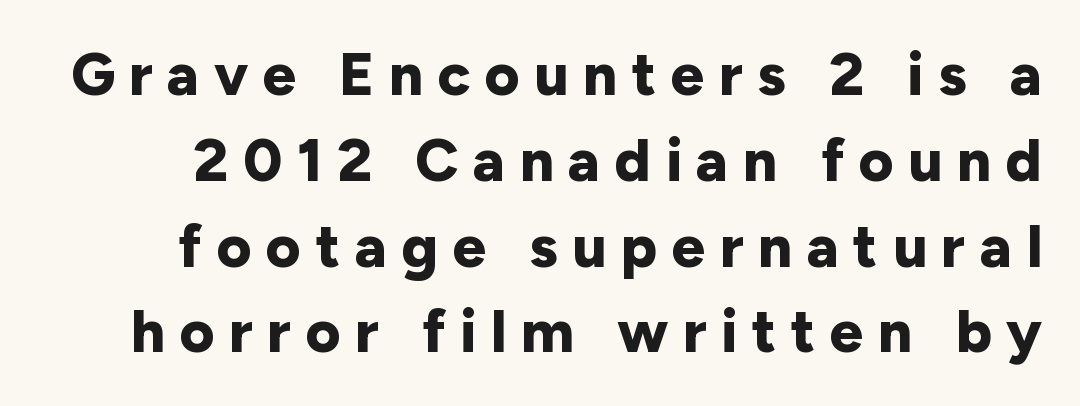
Q: Is the text bold? A: Yes.
Q: Is the text italic (slanted)? A: No, it is upright.
Q: Is the typeface a serif or a sans-serif typeface? A: Sans-serif.
Q: Is the text underlined? A: No.
Q: Is the spacing between letters normal or unusually wide? A: Unusually wide.
Q: Is the spacing between lines tight, normal or loose? A: Normal.
Q: Width (condensed, normal, or wide)? A: Normal.
Q: Stroke contrast? A: Low.
Q: x-height? A: Medium.
Q: Monospaced? A: No.
